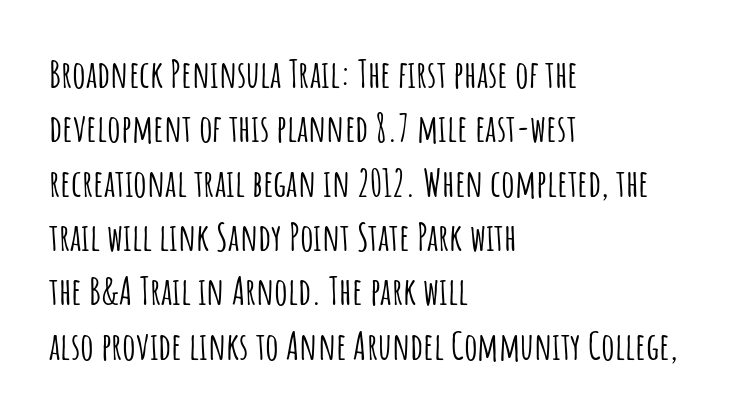
Q: Is the text italic (slanted)? A: No, it is upright.
Q: Is the typeface a serif or a sans-serif typeface? A: Sans-serif.
Q: Is the text underlined? A: No.
Q: How is the paragraph aligned? A: Left-aligned.
Q: Is the spacing between letters normal or unusually wide? A: Normal.
Q: Is the spacing between lines tight, normal or loose? A: Normal.
Q: Width (condensed, normal, or wide)? A: Condensed.
Q: Stroke contrast? A: Low.
Q: x-height? A: Large.
Q: Monospaced? A: No.
